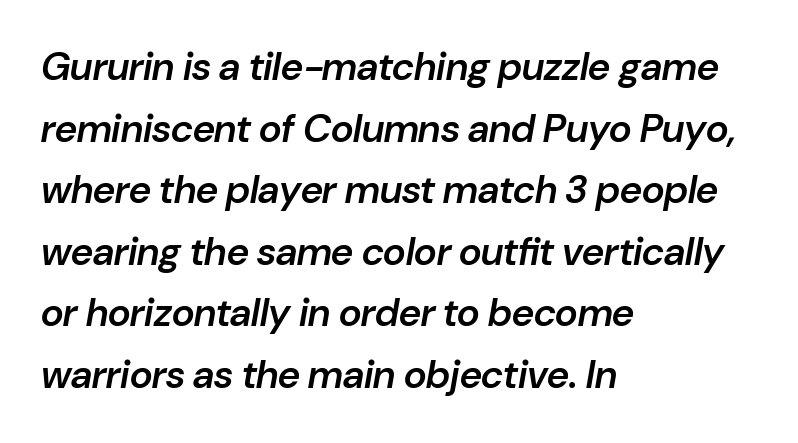
The image shows 39 px semibold type, italic (leaning right); set left-aligned, normal line spacing (1.58x), normal letter spacing, not underlined; low stroke contrast and a medium x-height.
